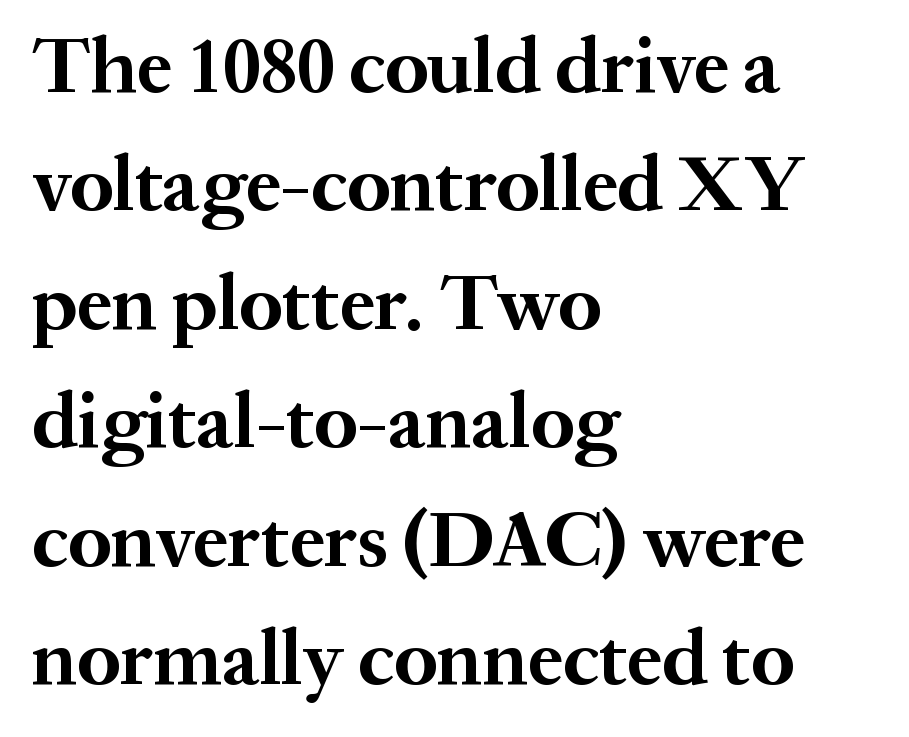
{"serif": "yes", "italic": "no", "bold": "yes", "weight": "bold", "width": "normal", "stroke_contrast": "medium", "x_height": "medium", "monospaced": "no", "underline": "no", "align": "left", "line_spacing": "normal", "line_spacing_ratio": 1.5, "letter_spacing": "normal", "letter_spacing_em": 0.0, "glyph_px": 79}
